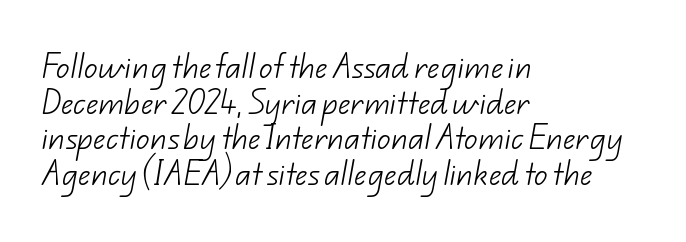
The passage shown is not bold in any degree. Characters follow at the spacing the type designer built in. Vertically, the passage feels balanced, rows spaced as you'd expect. Underlining? Definitely not there.
